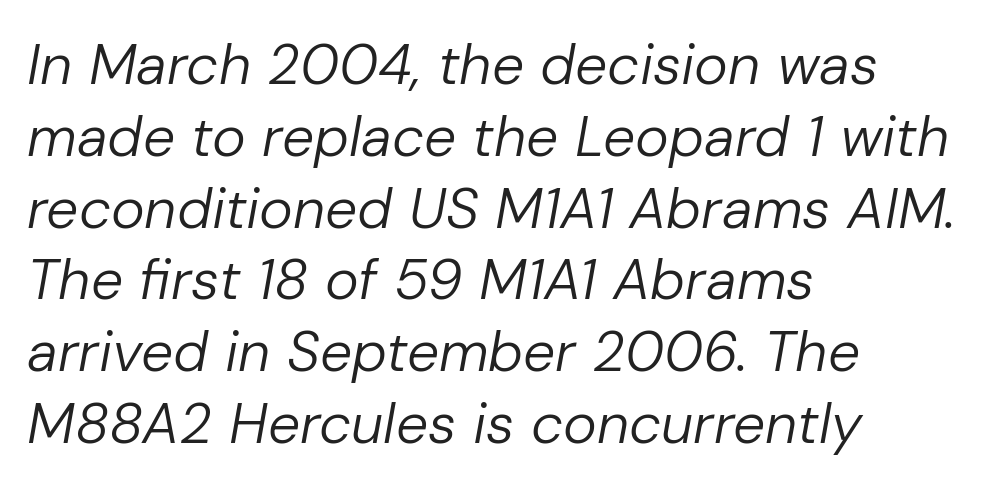
The image shows 57 px regular-weight type, italic (leaning right); set left-aligned, normal line spacing (1.26x), normal letter spacing, not underlined; low stroke contrast and a medium x-height.
